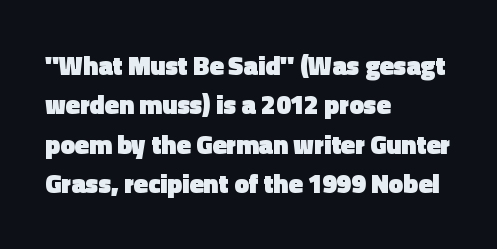
Typeset ragged right — the left edge is the straight one. The passage shown is not underscored anywhere. The lettering stays uniformly vertical, giving the passage a roman look. Short note: letters normally spaced.
